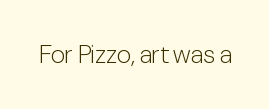
The image shows 26 px text type, upright; set normal letter spacing, not underlined.
